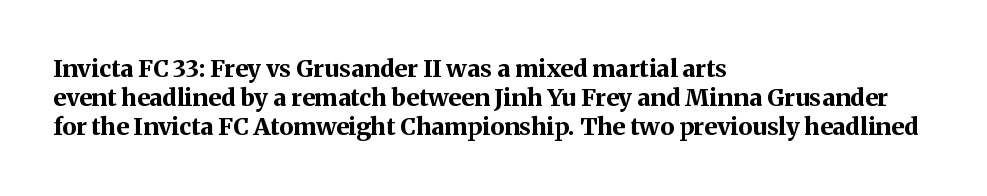
Q: Is the text bold? A: Yes.
Q: Is the text italic (slanted)? A: No, it is upright.
Q: Is the text underlined? A: No.
Q: How is the paragraph aligned? A: Left-aligned.
Q: Is the spacing between letters normal or unusually wide? A: Normal.
